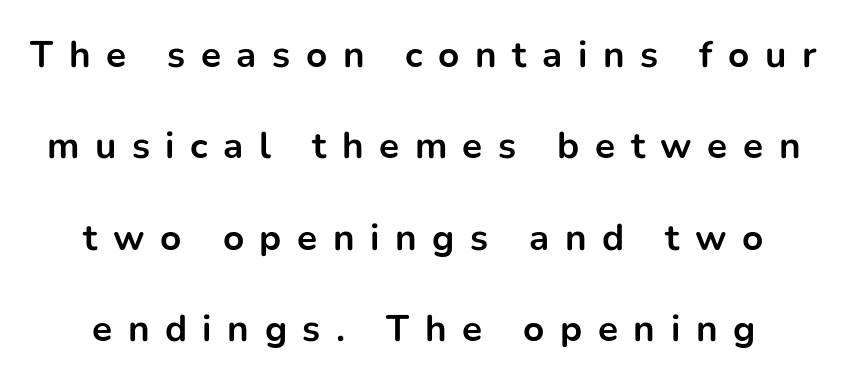
{"serif": "no", "italic": "no", "bold": "yes", "weight": "bold", "width": "normal", "stroke_contrast": "low", "x_height": "medium", "monospaced": "no", "underline": "no", "line_spacing": "loose", "line_spacing_ratio": 2.47, "letter_spacing": "wide", "letter_spacing_em": 0.42, "glyph_px": 37}
